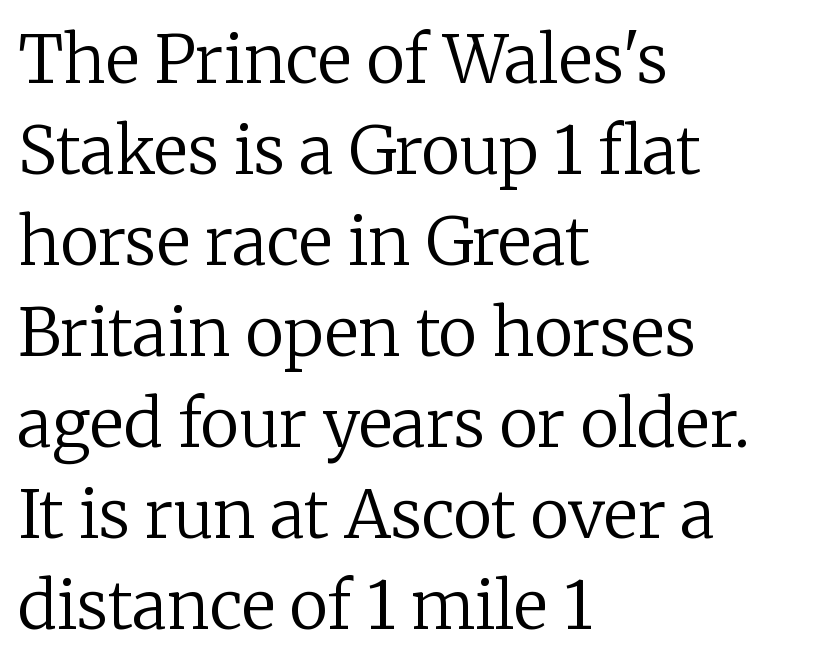
The image shows 66 px regular-weight serif type, upright; set left-aligned, normal line spacing (1.38x), normal letter spacing, not underlined; low stroke contrast and a medium x-height.
